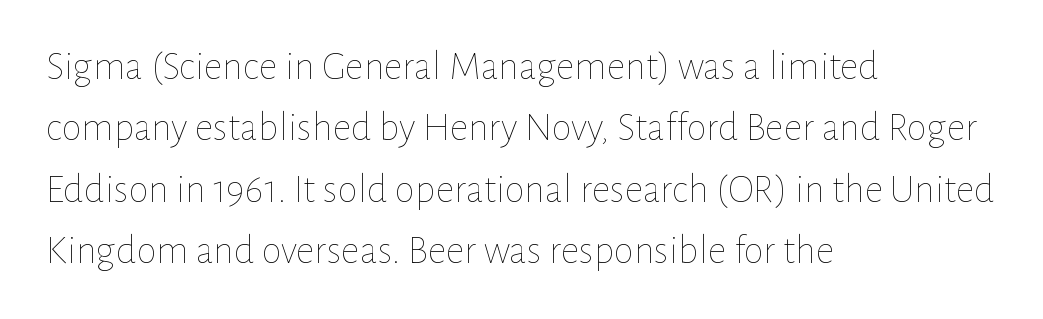
The image shows 41 px thin type, upright; set left-aligned, normal line spacing (1.5x), normal letter spacing, not underlined; low stroke contrast and a medium x-height.
